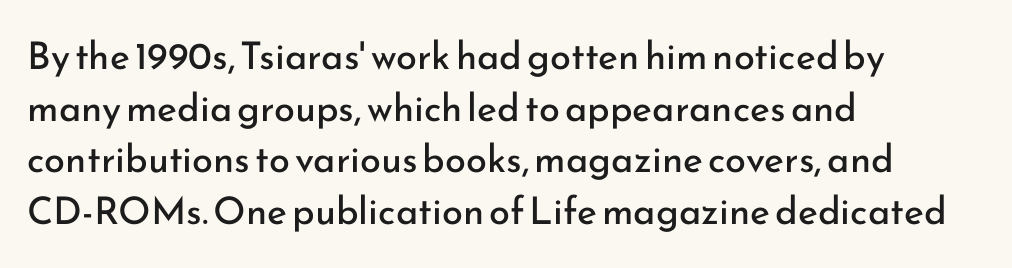
Q: Is the text bold? A: No.
Q: Is the text italic (slanted)? A: No, it is upright.
Q: Is the typeface a serif or a sans-serif typeface? A: Sans-serif.
Q: Is the text underlined? A: No.
Q: How is the paragraph aligned? A: Left-aligned.
Q: Is the spacing between letters normal or unusually wide? A: Normal.
Q: Is the spacing between lines tight, normal or loose? A: Normal.
Q: Width (condensed, normal, or wide)? A: Normal.
Q: Stroke contrast? A: Low.
Q: x-height? A: Small.
Q: Monospaced? A: No.
